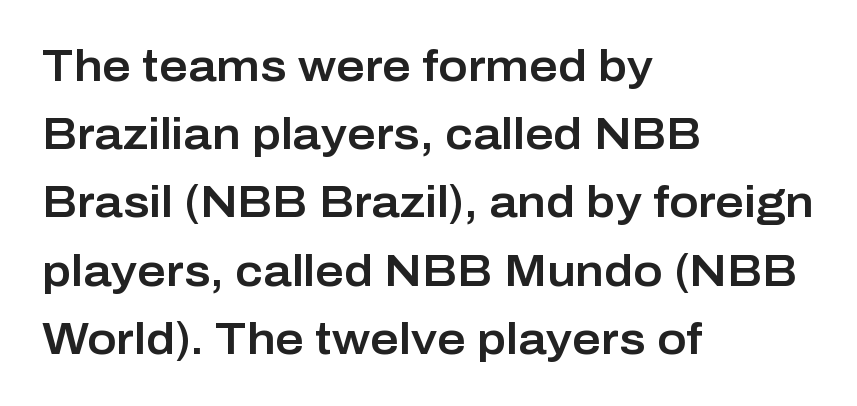
This rendering leaves character spacing at its baseline value. Is this a fixed-width face? No — the glyphs have proportional, varying widths. Designer's note — italics off, roman on. The setting favours the left margin, as ordinary paragraphs usually do. The rows are spaced the way most documents space them. The glyphs are unaccompanied by any horizontal stroke below them.
